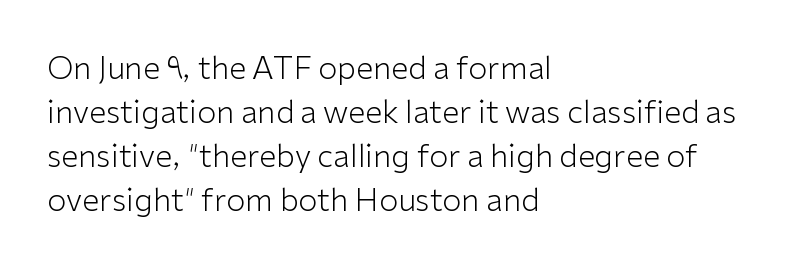
Are there feet on the stems? There aren't — it's a sans. Casual observation: everything's shoved over to the left. The typeface has the unassuming heft of standard copy or less. The rendering keeps characters at their native spacing. Does the lettering tilt? It doesn't — this is upright.
